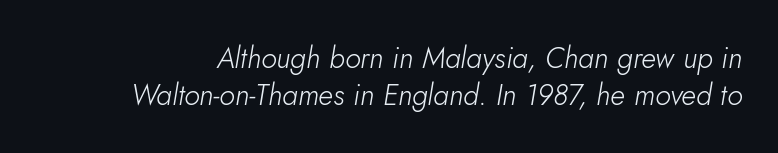
The image shows 29 px light type, italic (leaning right); set normal line spacing (1.29x), normal letter spacing, not underlined; low stroke contrast and a small x-height.
